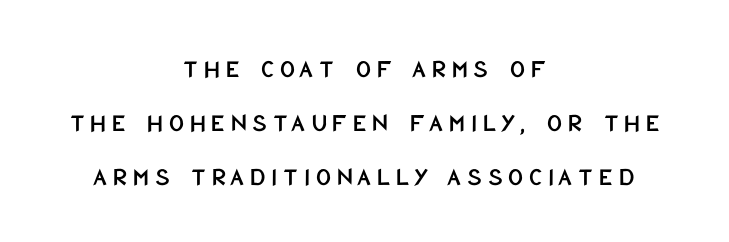
The image shows 26 px text type, upright; set centered, loose line spacing (2.07x), unusually wide letter spacing (+0.22 em), not underlined.
